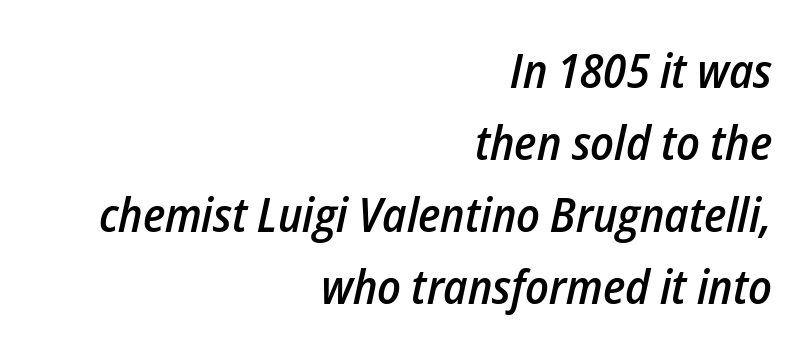
{"italic": "yes", "lean": "right", "slant_degrees": 12, "bold": "semi", "weight": "semibold", "width": "condensed", "stroke_contrast": "low", "x_height": "medium", "monospaced": "no", "underline": "no", "align": "right", "line_spacing": "normal", "line_spacing_ratio": 1.5, "letter_spacing": "normal", "letter_spacing_em": 0.0, "glyph_px": 48}
